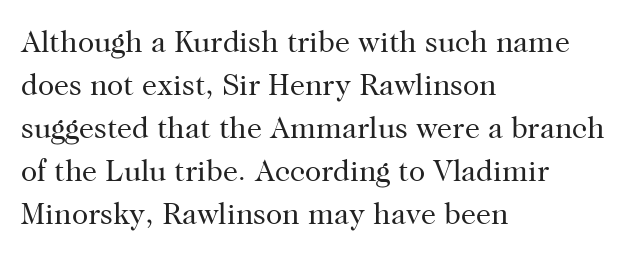
Q: Is the text bold? A: No.
Q: Is the text italic (slanted)? A: No, it is upright.
Q: Is the typeface a serif or a sans-serif typeface? A: Serif.
Q: Is the text underlined? A: No.
Q: How is the paragraph aligned? A: Left-aligned.
Q: Is the spacing between letters normal or unusually wide? A: Normal.
Q: Is the spacing between lines tight, normal or loose? A: Normal.
Q: Width (condensed, normal, or wide)? A: Normal.
Q: Stroke contrast? A: High.
Q: x-height? A: Medium.
Q: Monospaced? A: No.
